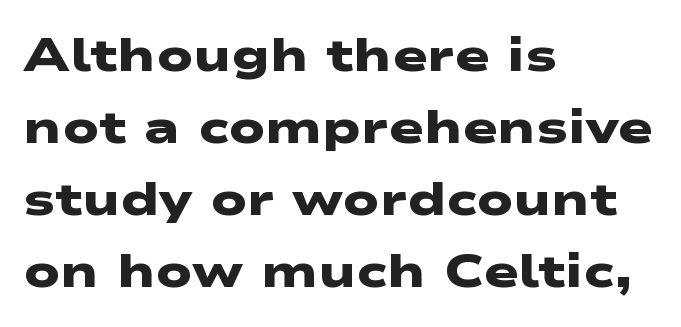
The face used here has the dense, thick strokes of a bold. Note: no serifs on the glyphs. The specimen omits any rule beneath the text block's lines. The space between consecutive lines is moderate. Notice how the passage keeps a crisp vertical edge on the left only.
